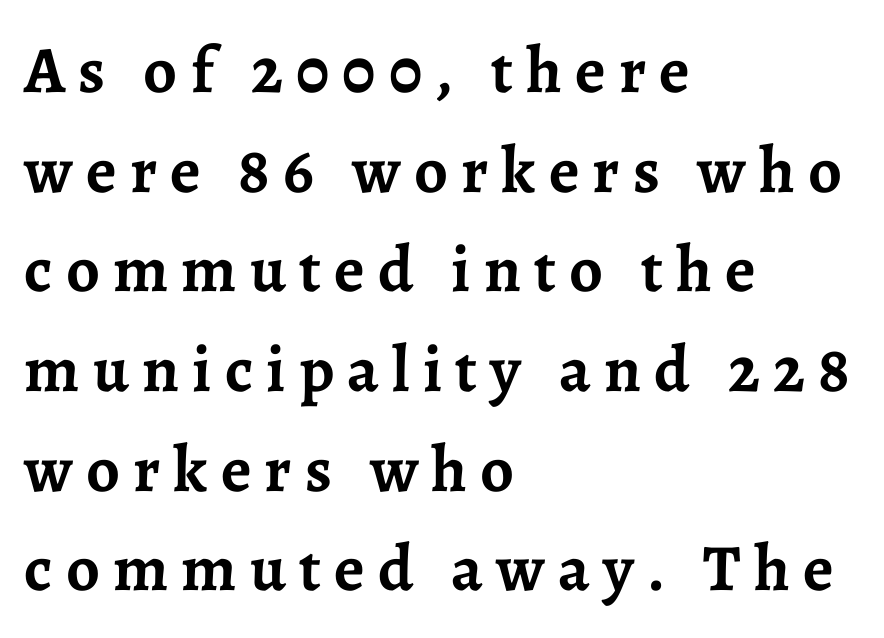
What stands out about the letter spacing? Its width — letters are far apart. Observe the serifs anchoring each vertical stroke in this sample. These words are printed bold, with thick strokes throughout. Teacher's note: observe the even left margin — that is flush-left alignment.
